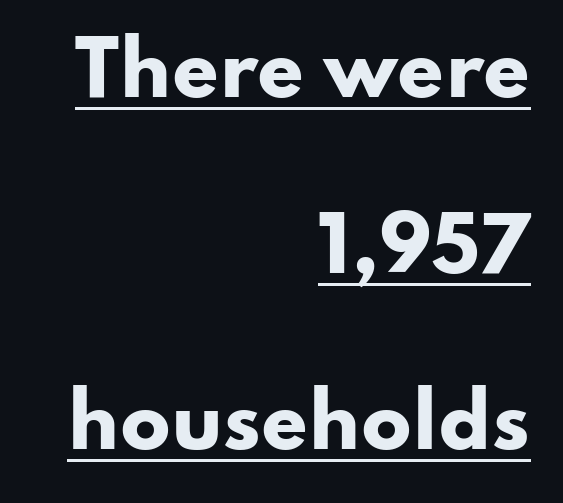
The image shows 74 px heavy, wide sans-serif type, upright; set right-aligned, loose line spacing (2.38x), normal letter spacing, underlined; low stroke contrast and a small x-height.
